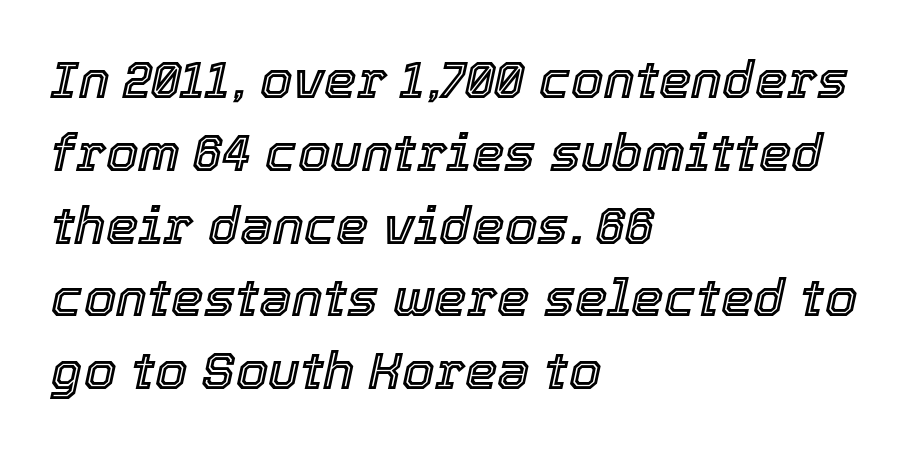
The image shows 52 px text type, italic (leaning right); set left-aligned, normal line spacing (1.4x), normal letter spacing, not underlined; a medium x-height.
